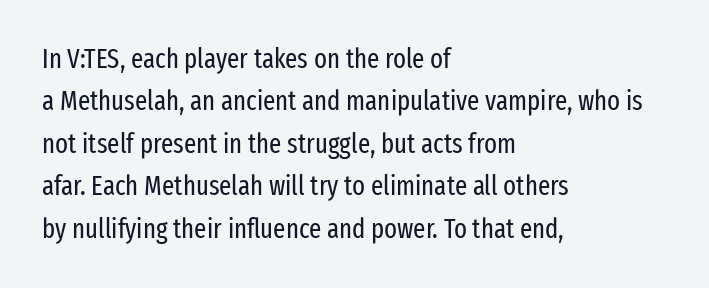
Characters follow at the spacing the type designer built in. Where is the straight margin? On the left. Weight: regular or lighter. Check the space under the baseline: it is left empty. Each new line begins a customary step beneath the previous one.
